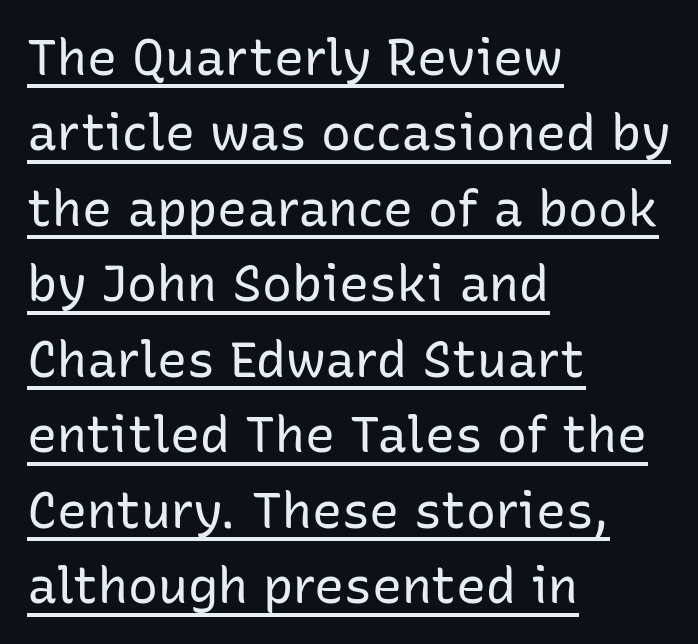
{"serif": "no", "italic": "no", "bold": "no", "weight": "regular", "width": "normal", "stroke_contrast": "low", "x_height": "medium", "monospaced": "no", "underline": "yes", "align": "left", "line_spacing": "normal", "line_spacing_ratio": 1.51, "letter_spacing": "normal", "letter_spacing_em": 0.0, "glyph_px": 50}
